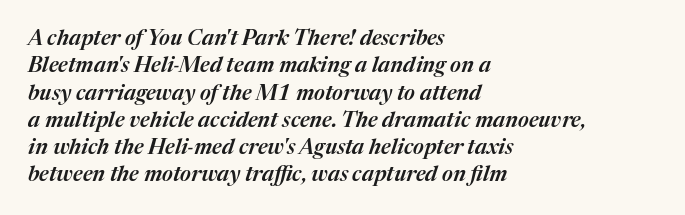
{"italic": "yes", "lean": "right", "slant_degrees": 17, "underline": "no", "align": "left", "line_spacing": "normal", "line_spacing_ratio": 1.3, "letter_spacing": "normal", "letter_spacing_em": 0.0, "glyph_px": 21}
